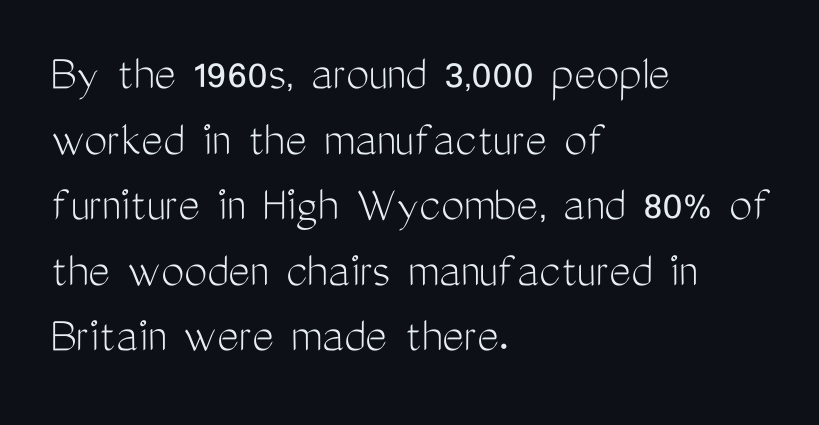
Q: Is the text bold? A: No.
Q: Is the text italic (slanted)? A: No, it is upright.
Q: Is the typeface a serif or a sans-serif typeface? A: Sans-serif.
Q: Is the text underlined? A: No.
Q: How is the paragraph aligned? A: Left-aligned.
Q: Is the spacing between letters normal or unusually wide? A: Normal.
Q: Is the spacing between lines tight, normal or loose? A: Normal.
Q: Width (condensed, normal, or wide)? A: Condensed.
Q: Stroke contrast? A: Medium.
Q: x-height? A: Medium.
Q: Monospaced? A: No.
